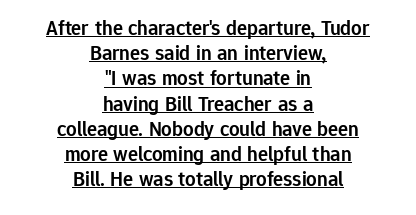
The image shows 21 px text type, upright; set centered, line spacing 1.2x, normal letter spacing, underlined.
